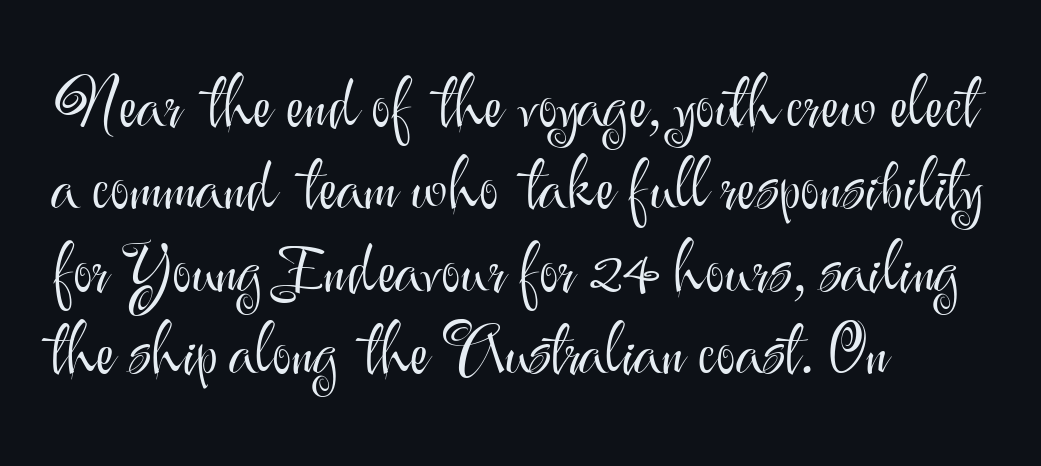
The image shows 66 px light sans-serif type; set left-aligned, normal line spacing (1.25x), normal letter spacing, not underlined; medium stroke contrast and a small x-height.
